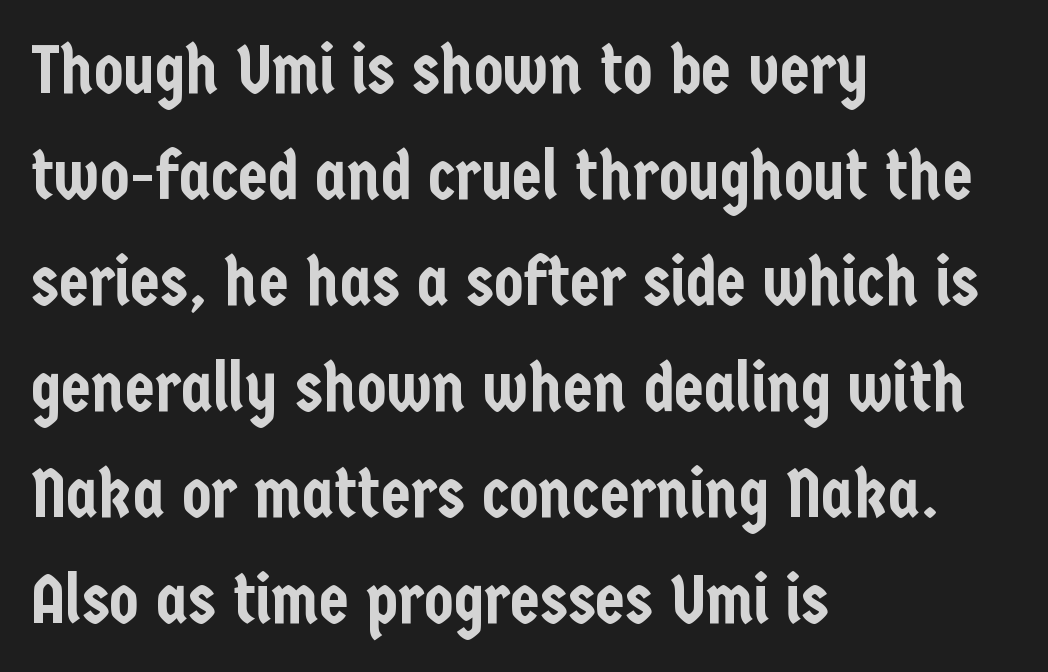
This sample uses an upright cut, with every glyph sitting square on the baseline. A sans-serif font was chosen for this passage. Nobody touched the tracking dial on this one. Evenly set lines give the paragraph a standard silhouette.
